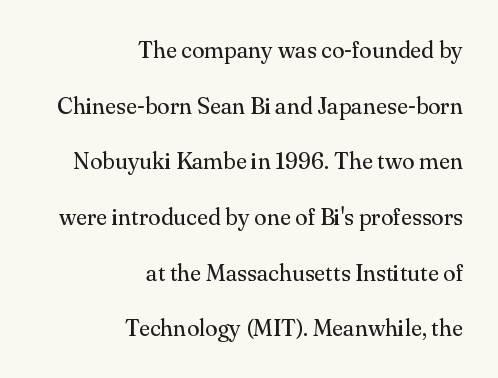
Q: Is the text bold? A: No.
Q: Is the text italic (slanted)? A: No, it is upright.
Q: Is the text underlined? A: No.
Q: How is the paragraph aligned? A: Right-aligned.
Q: Is the spacing between letters normal or unusually wide? A: Normal.
Q: Is the spacing between lines tight, normal or loose? A: Loose.
